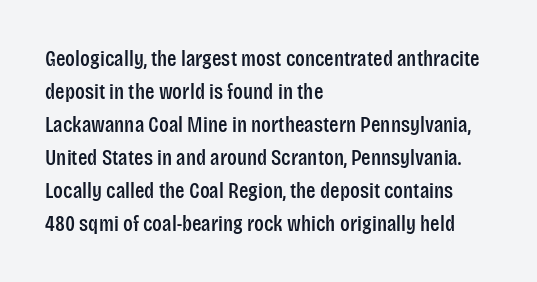
{"italic": "no", "underline": "no", "align": "left", "line_spacing": "normal", "line_spacing_ratio": 1.5, "letter_spacing": "normal", "letter_spacing_em": 0.0, "glyph_px": 22}
